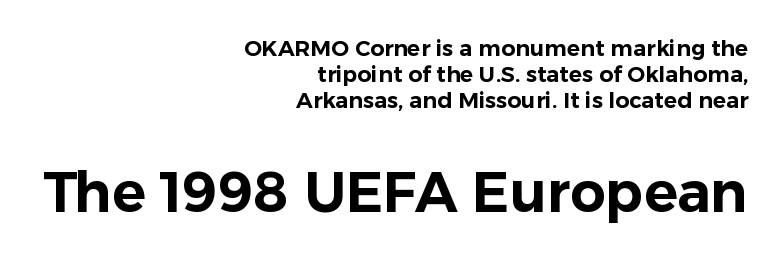
Is the lower block the larger one? Yes — the lower block carries the bigger type. The rendering uses natural spacing where letterforms have individual widths. This sample uses a sans-serif face. You can tell it's not italic because the verticals are truly vertical. Letter spacing: default.
